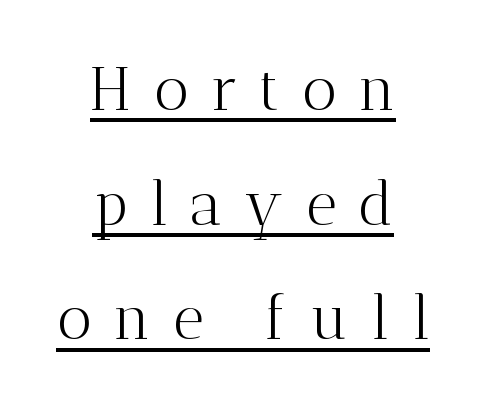
The image shows 60 px light serif type, upright; set centered, loose line spacing (1.91x), unusually wide letter spacing (+0.37 em), underlined; medium stroke contrast and a medium x-height.
